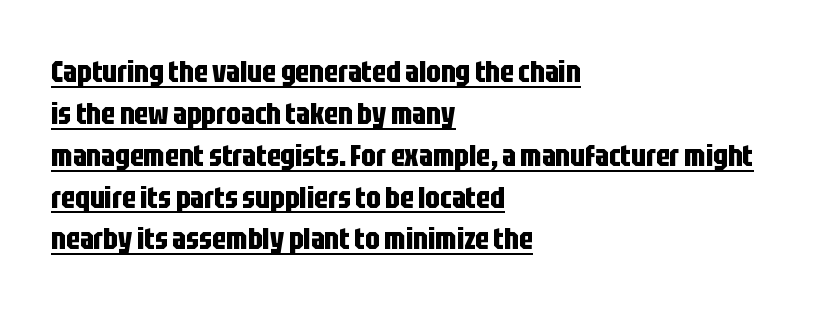
If you drew a line through each stem, it would be perfectly vertical. This rendering features underlined lettering. Nobody touched the tracking dial on this one. Character widths vary here, with narrow letters taking less room than wide ones.
